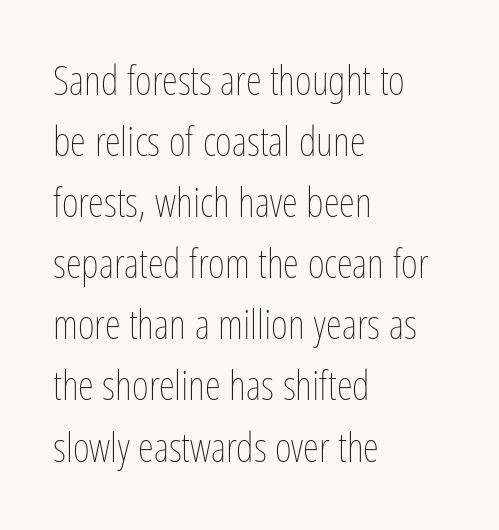
{"italic": "no", "bold": "no", "weight": "thin", "width": "condensed", "stroke_contrast": "low", "x_height": "medium", "monospaced": "no", "underline": "no", "align": "left", "line_spacing": "normal", "line_spacing_ratio": 1.49, "letter_spacing": "normal", "letter_spacing_em": 0.0, "glyph_px": 41}
